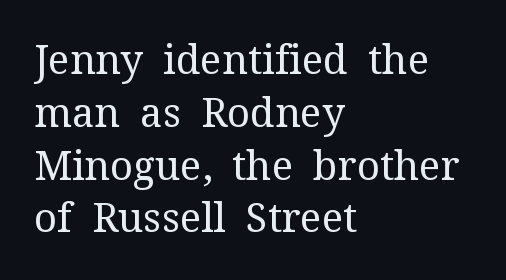
Is the letter spacing exaggerated? No — it looks like the ordinary default. The letters stand straight up with perfectly vertical stems. The foot of each line stays bare and open. Regarding serifs, this sample has them. Spacing verdict: proportional, widths tailored to each character. Bold? No — there's no thickening of the strokes.
